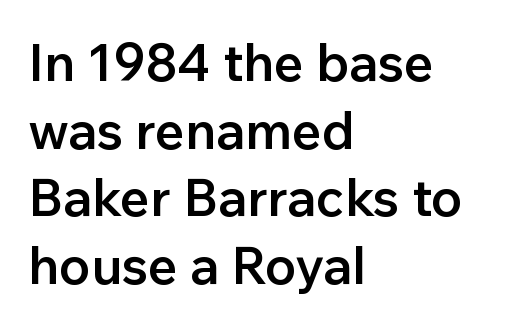
Unlike italic type, these characters show no tilt at all. In terms of leading, this rendering sits right in the middle. These lines are rendered in a variable-pitch font. What stands out about the letter spacing? Nothing — it is the standard amount. The specimen omits any rule beneath the text block's lines. Summary of weight: moderately heavy, a semibold.
